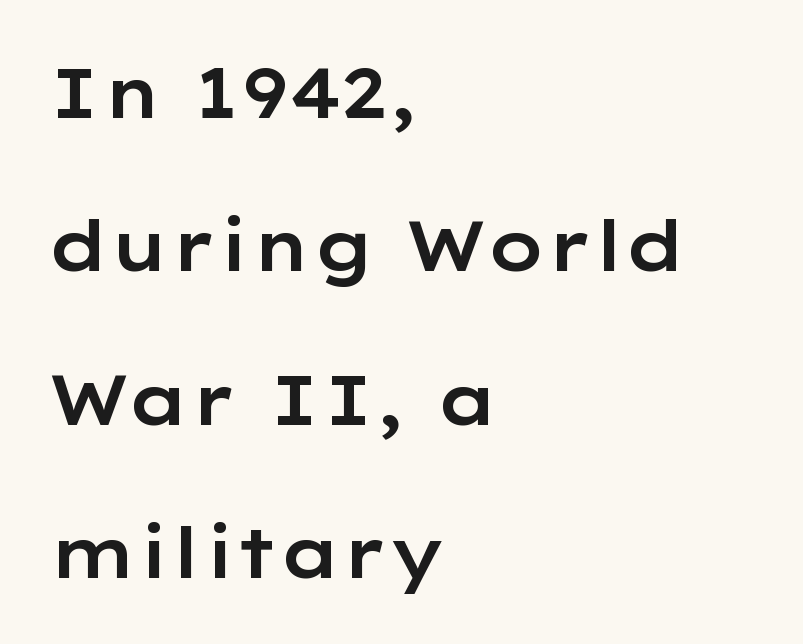
{"serif": "no", "italic": "no", "width": "wide", "stroke_contrast": "low", "x_height": "medium", "monospaced": "no", "underline": "no", "align": "left", "line_spacing": "loose", "line_spacing_ratio": 2.19, "letter_spacing": "normal", "letter_spacing_em": 0.0, "glyph_px": 70}
